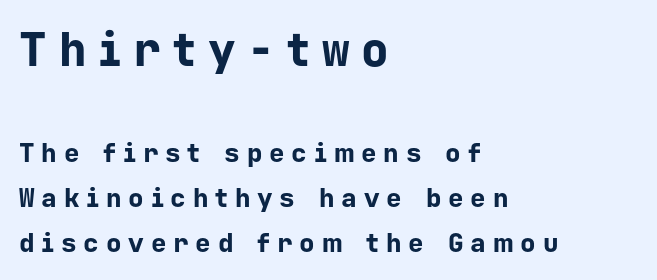
Does the lettering tilt? It doesn't — this is upright. Looks like terminal output: every glyph gets an equal slot. The face used here is rendered with a markedly widened letterfit. Top chunk: large. Bottom chunk: small. A dark, heavy texture on the line: the type is bold. The string is rendered with underlining switched off.
